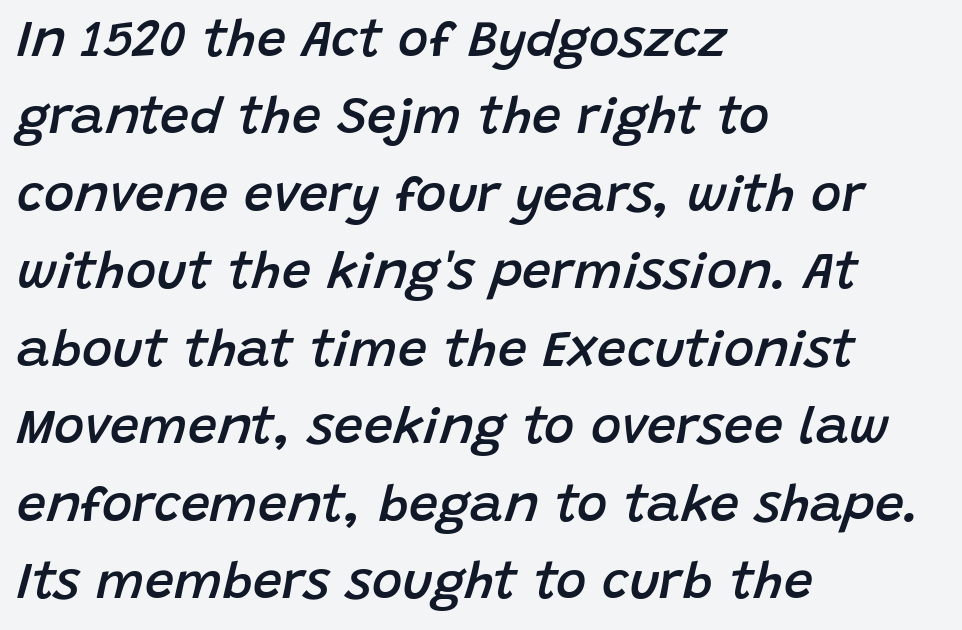
The image shows 52 px semibold type, italic (leaning right); set left-aligned, normal line spacing (1.49x), normal letter spacing, not underlined; low stroke contrast and a large x-height.
